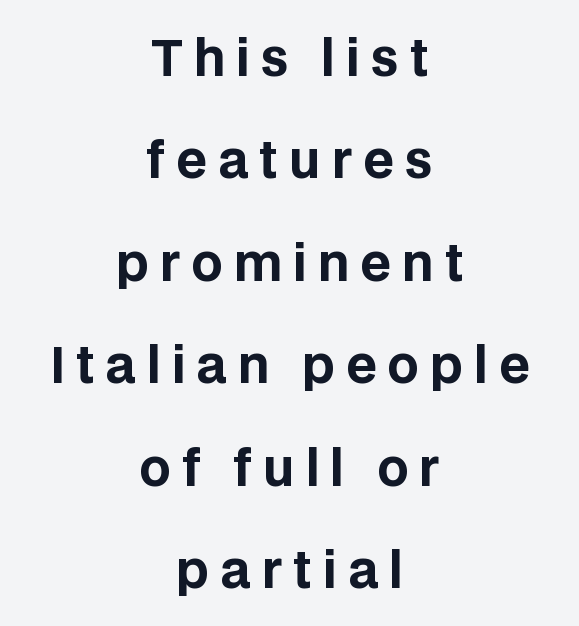
Q: Is the text bold? A: Yes.
Q: Is the text italic (slanted)? A: No, it is upright.
Q: Is the typeface a serif or a sans-serif typeface? A: Sans-serif.
Q: Is the text underlined? A: No.
Q: How is the paragraph aligned? A: Centered.
Q: Is the spacing between letters normal or unusually wide? A: Unusually wide.
Q: Is the spacing between lines tight, normal or loose? A: Loose.
Q: Width (condensed, normal, or wide)? A: Normal.
Q: Stroke contrast? A: Low.
Q: x-height? A: Large.
Q: Monospaced? A: No.
